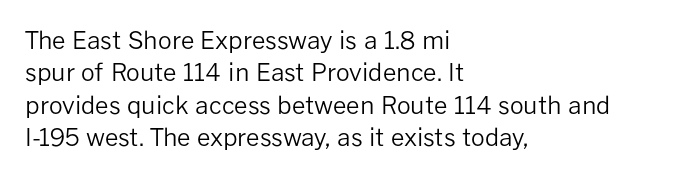
{"italic": "no", "bold": "no", "underline": "no", "align": "left", "line_spacing": "normal", "line_spacing_ratio": 1.35, "letter_spacing": "normal", "letter_spacing_em": 0.0, "glyph_px": 24}
